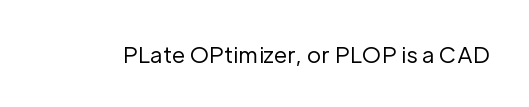
Q: Is the text bold? A: No.
Q: Is the text italic (slanted)? A: No, it is upright.
Q: Is the text underlined? A: No.
Q: Is the spacing between letters normal or unusually wide? A: Normal.
